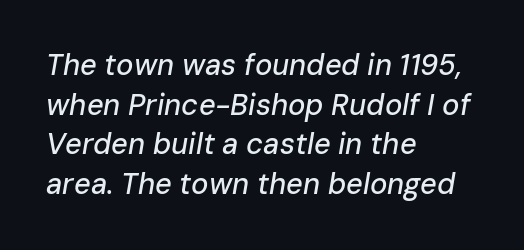
Q: Is the text italic (slanted)? A: Yes, it leans right by about 10 degrees.
Q: Is the text underlined? A: No.
Q: How is the paragraph aligned? A: Left-aligned.
Q: Is the spacing between letters normal or unusually wide? A: Normal.
Q: Is the spacing between lines tight, normal or loose? A: Normal.
Q: Width (condensed, normal, or wide)? A: Normal.
Q: Stroke contrast? A: Low.
Q: x-height? A: Medium.
Q: Monospaced? A: No.
